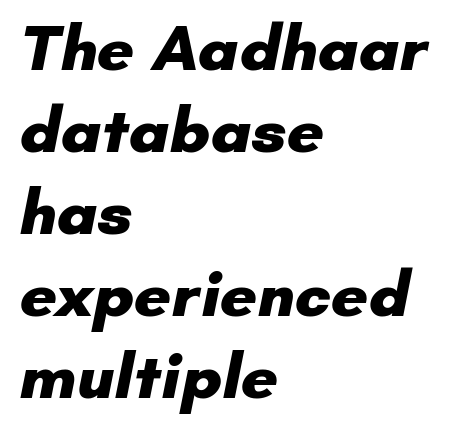
The image shows 65 px heavy sans-serif type; set left-aligned, normal line spacing (1.26x), normal letter spacing, not underlined; low stroke contrast and a small x-height.
